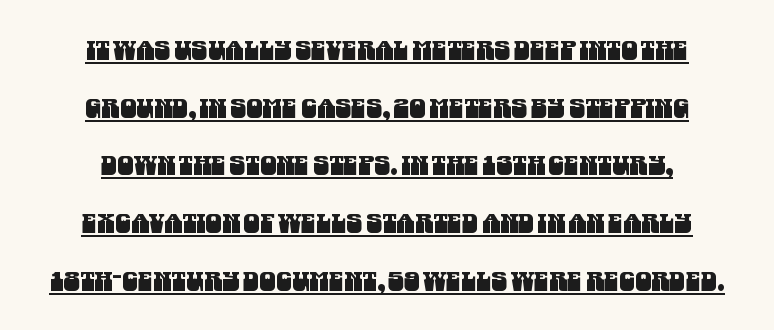
The image shows 26 px text type; set centered, loose line spacing (2.22x), normal letter spacing, underlined.
